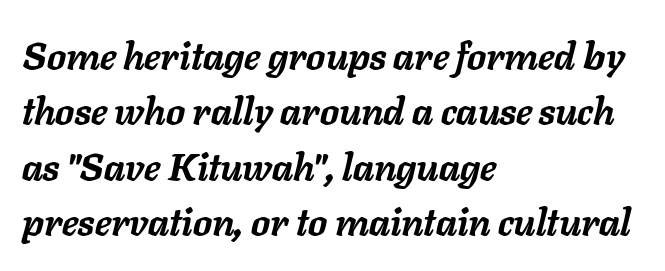
Character widths vary here, with narrow letters taking less room than wide ones. Tall strokes in this sample are angled rather than plumb. Letters rest on an invisible, unmarked baseline. The lines in this sample share a left origin and differ only in where they stop. Regular leading. Its strokes are broad and dark, the hallmark of bold type.
